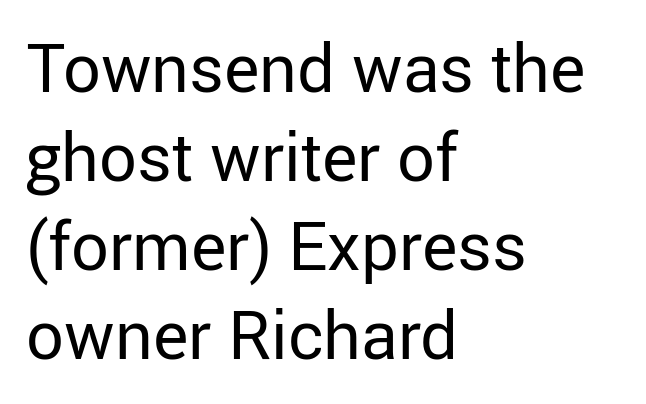
The image shows 67 px regular-weight sans-serif type, upright; set left-aligned, normal line spacing (1.33x), normal letter spacing, not underlined; low stroke contrast and a medium x-height.
